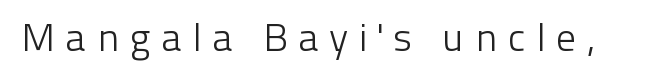
{"serif": "no", "italic": "no", "bold": "no", "weight": "light", "width": "normal", "stroke_contrast": "low", "x_height": "medium", "monospaced": "no", "underline": "no", "letter_spacing": "wide", "letter_spacing_em": 0.26, "glyph_px": 40}
